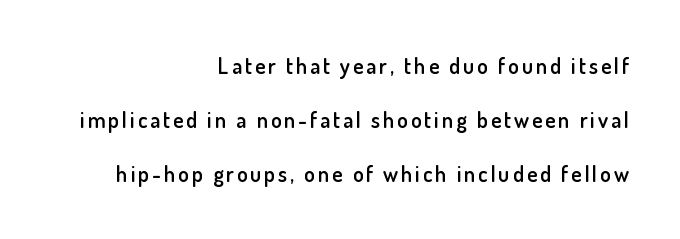
Q: Is the text bold? A: Semi-bold.
Q: Is the text italic (slanted)? A: No, it is upright.
Q: Is the text underlined? A: No.
Q: How is the paragraph aligned? A: Right-aligned.
Q: Is the spacing between lines tight, normal or loose? A: Loose.
